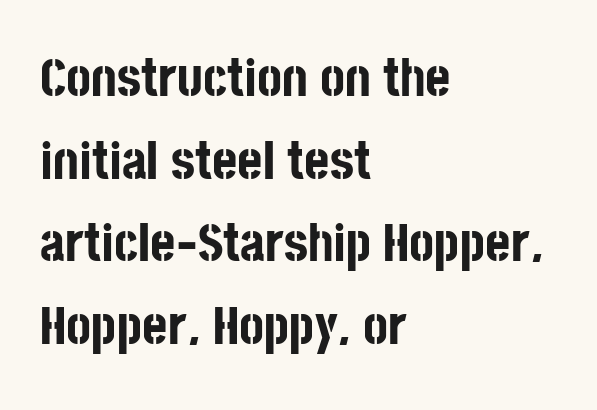
Q: Is the text bold? A: Yes.
Q: Is the text italic (slanted)? A: No, it is upright.
Q: Is the typeface a serif or a sans-serif typeface? A: Sans-serif.
Q: Is the text underlined? A: No.
Q: How is the paragraph aligned? A: Left-aligned.
Q: Is the spacing between letters normal or unusually wide? A: Normal.
Q: Is the spacing between lines tight, normal or loose? A: Normal.
Q: Width (condensed, normal, or wide)? A: Condensed.
Q: Stroke contrast? A: Low.
Q: x-height? A: Large.
Q: Monospaced? A: No.
